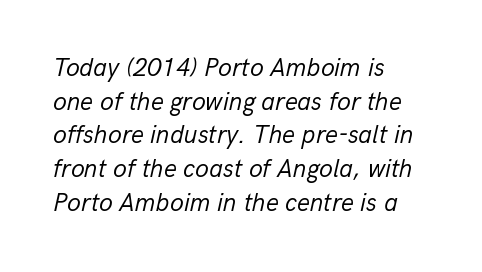
This rendering leaves character spacing at its baseline value. Heft: none added — not bold. A normal amount of white space separates one row of letters from the next. The font's italic variant was chosen for this text.
